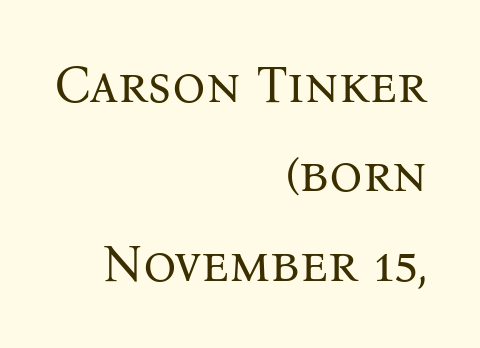
Check the space under the baseline: it is left empty. Ascenders rise straight up at ninety degrees. A typesetter would call this proportional, since set widths differ per character. Regarding serifs, this sample has them. The passage shown is not bold in any degree.
